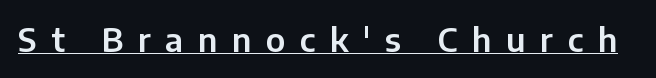
Q: Is the text italic (slanted)? A: No, it is upright.
Q: Is the typeface a serif or a sans-serif typeface? A: Sans-serif.
Q: Is the text underlined? A: Yes.
Q: Is the spacing between letters normal or unusually wide? A: Unusually wide.
Q: Width (condensed, normal, or wide)? A: Normal.
Q: Stroke contrast? A: Low.
Q: x-height? A: Medium.
Q: Monospaced? A: No.
